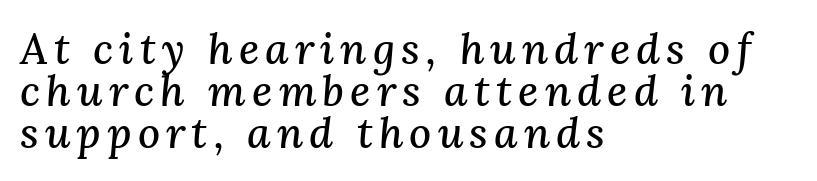
Q: Is the text italic (slanted)? A: Yes, it leans right by about 3 degrees.
Q: Is the typeface a serif or a sans-serif typeface? A: Serif.
Q: Is the text underlined? A: No.
Q: How is the paragraph aligned? A: Left-aligned.
Q: Is the spacing between lines tight, normal or loose? A: Tight.
Q: Width (condensed, normal, or wide)? A: Normal.
Q: Stroke contrast? A: Medium.
Q: x-height? A: Medium.
Q: Monospaced? A: No.
